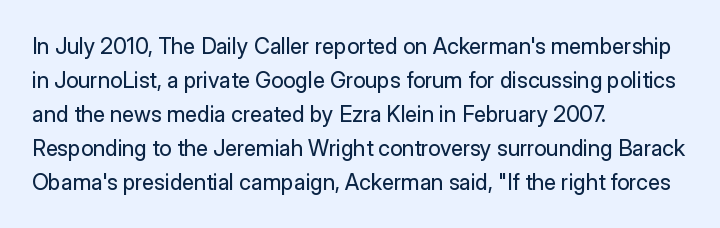
{"italic": "no", "bold": "no", "underline": "no", "align": "left", "line_spacing": "normal", "line_spacing_ratio": 1.54, "letter_spacing": "normal", "letter_spacing_em": 0.0, "glyph_px": 22}
